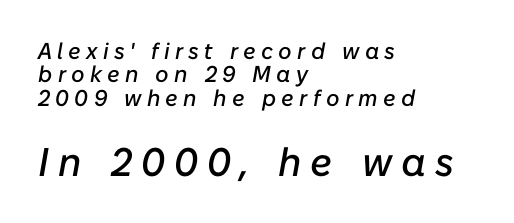
These lines were composed using italics. Rows of type sit shoulder to shoulder in the vertical direction. In this sample the second text group is rendered at the bigger scale. These lines have a slow, spaced-out rhythm from letter to letter.
